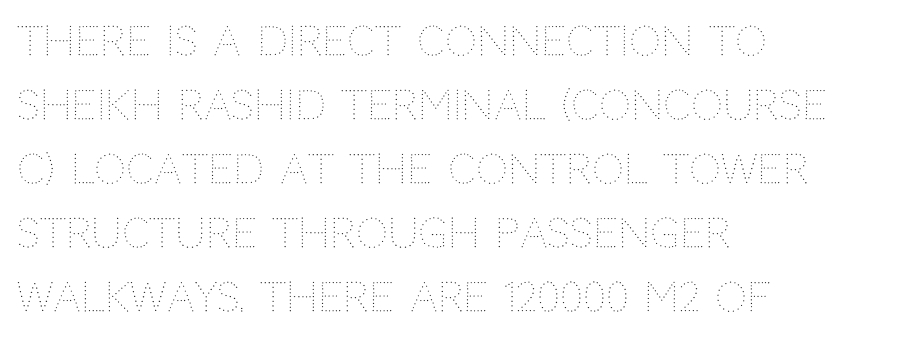
Q: Is the text bold? A: No.
Q: Is the text italic (slanted)? A: No, it is upright.
Q: Is the text underlined? A: No.
Q: How is the paragraph aligned? A: Left-aligned.
Q: Is the spacing between letters normal or unusually wide? A: Normal.
Q: Is the spacing between lines tight, normal or loose? A: Normal.
Q: Width (condensed, normal, or wide)? A: Normal.
Q: Stroke contrast? A: Medium.
Q: x-height? A: Large.
Q: Monospaced? A: No.
